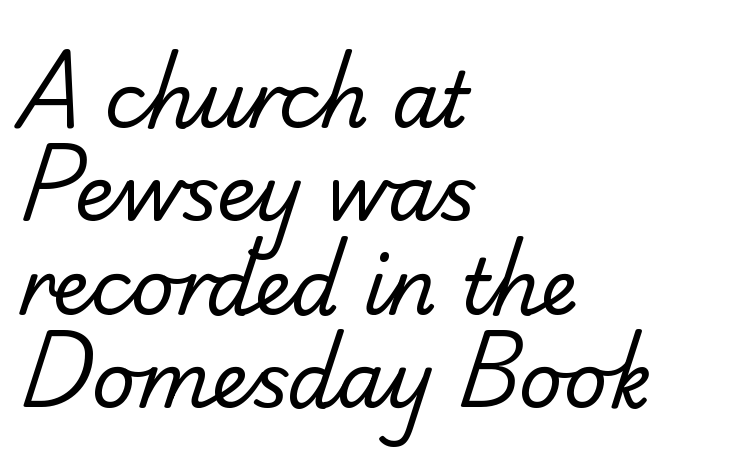
The string is rendered with underlining switched off. Looks like regular typesetting: each glyph gets only the width it needs. You could call the tracking neutral — neither tight nor loose. The glyphs in this specimen are sans serif.
